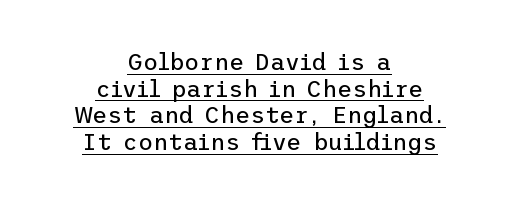
The image shows 23 px text type, upright; set centered, line spacing 1.16x, normal letter spacing, underlined.
